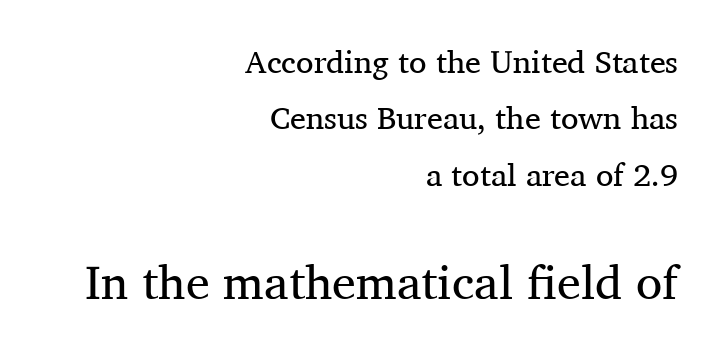
The image shows 48 px regular-weight serif type, upright; set right-aligned, line spacing 1.76x, normal letter spacing, not underlined; the second (bottom) block is 1.5x larger; medium stroke contrast and a medium x-height.
